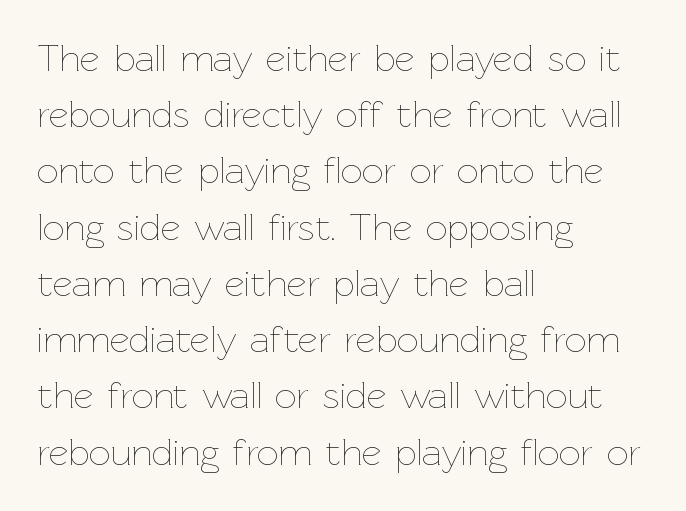
{"italic": "no", "bold": "no", "weight": "thin", "width": "normal", "stroke_contrast": "low", "x_height": "medium", "monospaced": "no", "underline": "no", "align": "left", "line_spacing": "normal", "line_spacing_ratio": 1.48, "letter_spacing": "normal", "letter_spacing_em": 0.0, "glyph_px": 38}
